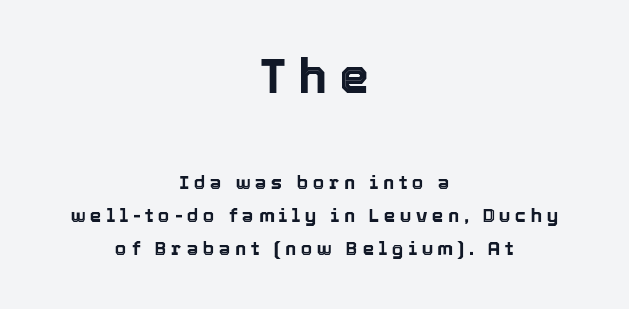
{"italic": "no", "width": "normal", "x_height": "medium", "monospaced": "no", "underline": "no", "align": "center", "line_spacing_ratio": 1.74, "letter_spacing": "wide", "letter_spacing_em": 0.23, "larger_block": "first", "size_ratio": 2.53, "glyph_px": 48}
